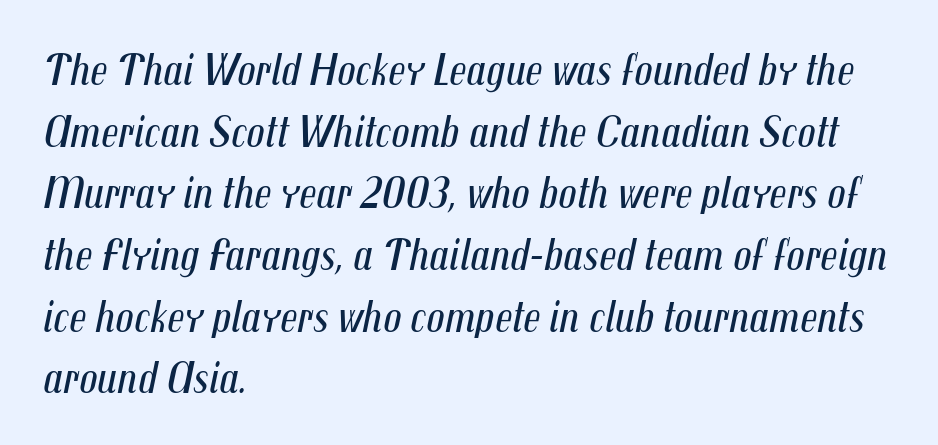
{"italic": "yes", "lean": "right", "slant_degrees": 12, "bold": "no", "weight": "regular", "width": "condensed", "stroke_contrast": "medium", "x_height": "medium", "monospaced": "no", "underline": "no", "align": "left", "line_spacing": "normal", "line_spacing_ratio": 1.37, "letter_spacing": "normal", "letter_spacing_em": 0.0, "glyph_px": 45}
